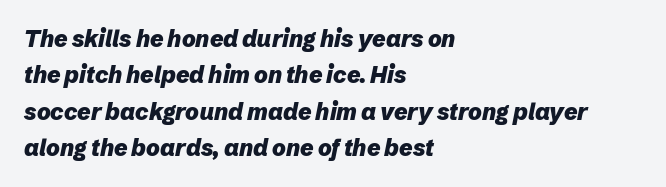
There's an unmistakable incline to the writing here. The block of text has a typical density, with ordinary space between rows. Visually the block forms a straight wall on the left and a jagged coastline on the right. Check the space under the baseline: it is left empty. These words are printed bold, with thick strokes throughout.
